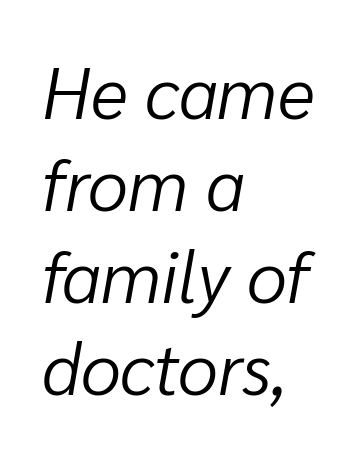
{"italic": "yes", "lean": "right", "slant_degrees": 10, "bold": "no", "weight": "light", "width": "normal", "stroke_contrast": "low", "x_height": "medium", "monospaced": "no", "underline": "no", "align": "left", "line_spacing": "normal", "line_spacing_ratio": 1.28, "letter_spacing": "normal", "letter_spacing_em": 0.0, "glyph_px": 72}
